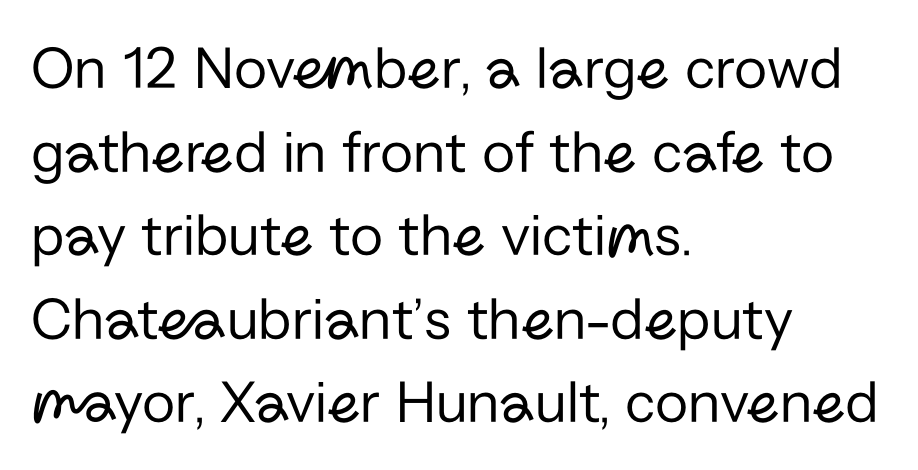
There is no visible air inserted between adjacent glyphs. Nothing heavy about these letters — not bold at all. Horizontally, the lines are justified to the leading edge only. Proportional: the letters do not fall into vertical columns. Ascenders rise straight up at ninety degrees.
